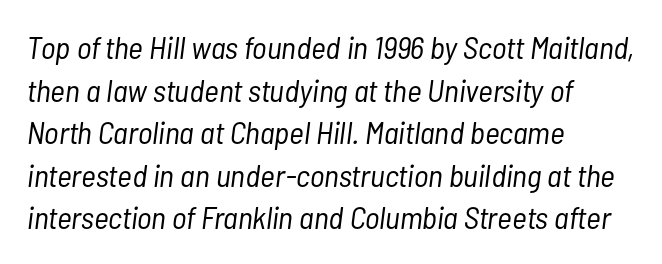
{"italic": "yes", "lean": "right", "slant_degrees": 7, "bold": "no", "weight": "light", "width": "condensed", "stroke_contrast": "low", "x_height": "medium", "monospaced": "no", "underline": "no", "align": "left", "line_spacing": "normal", "line_spacing_ratio": 1.33, "letter_spacing": "normal", "letter_spacing_em": 0.0, "glyph_px": 32}
